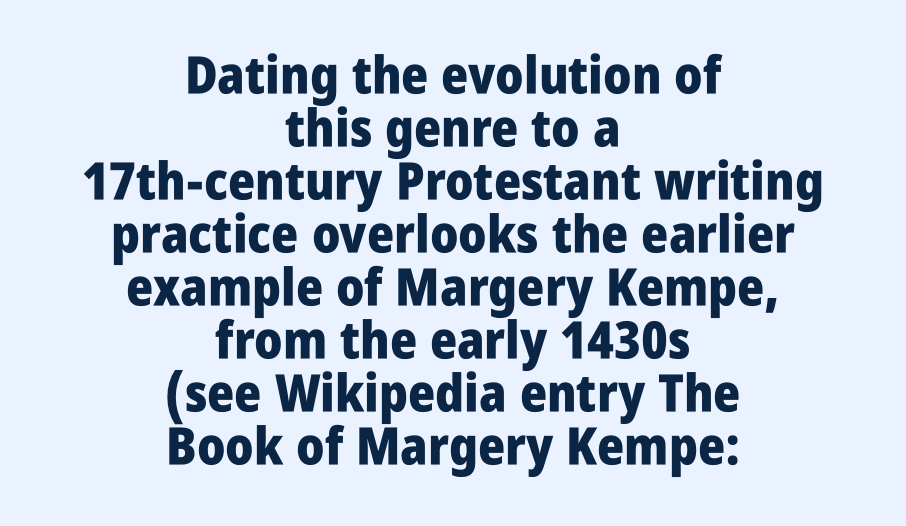
{"serif": "no", "italic": "no", "bold": "yes", "weight": "heavy", "width": "condensed", "stroke_contrast": "low", "x_height": "large", "monospaced": "no", "underline": "no", "align": "center", "line_spacing": "tight", "line_spacing_ratio": 1.02, "letter_spacing": "normal", "letter_spacing_em": 0.0, "glyph_px": 52}
